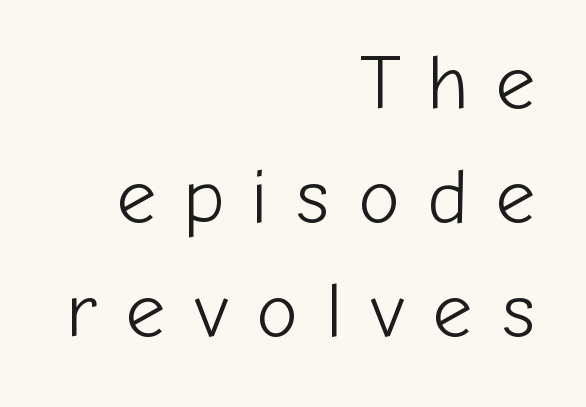
Anything drawn beneath the words? Only blank space. Does the type have serifs? No, each stem ends abruptly. Observe the wide spacing: letters keep a clear distance from each other. The letters advance in unequal steps, a hallmark of proportional type.
